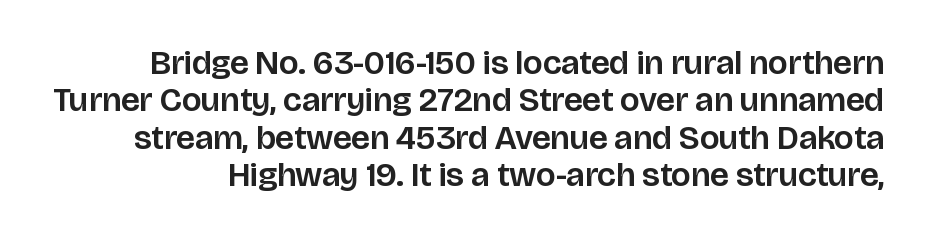
Q: Is the text italic (slanted)? A: No, it is upright.
Q: Is the typeface a serif or a sans-serif typeface? A: Sans-serif.
Q: Is the text underlined? A: No.
Q: Is the spacing between letters normal or unusually wide? A: Normal.
Q: Is the spacing between lines tight, normal or loose? A: Tight.
Q: Width (condensed, normal, or wide)? A: Normal.
Q: Stroke contrast? A: Low.
Q: x-height? A: Large.
Q: Monospaced? A: No.
